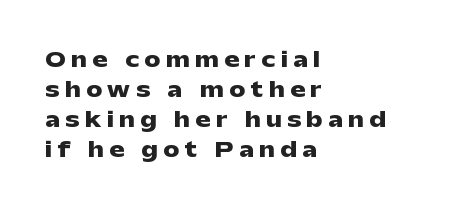
The image shows 20 px bold type, upright; set left-aligned, normal line spacing (1.5x), unusually wide letter spacing (+0.28 em), not underlined.
